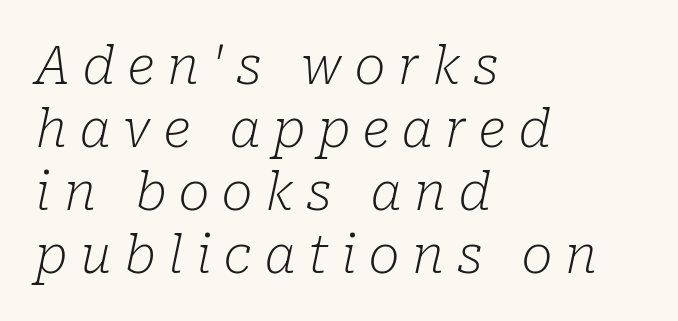
The image shows 52 px light serif type, italic (leaning right); set left-aligned, line spacing 1.21x, unusually wide letter spacing (+0.25 em), not underlined; low stroke contrast and a medium x-height.
